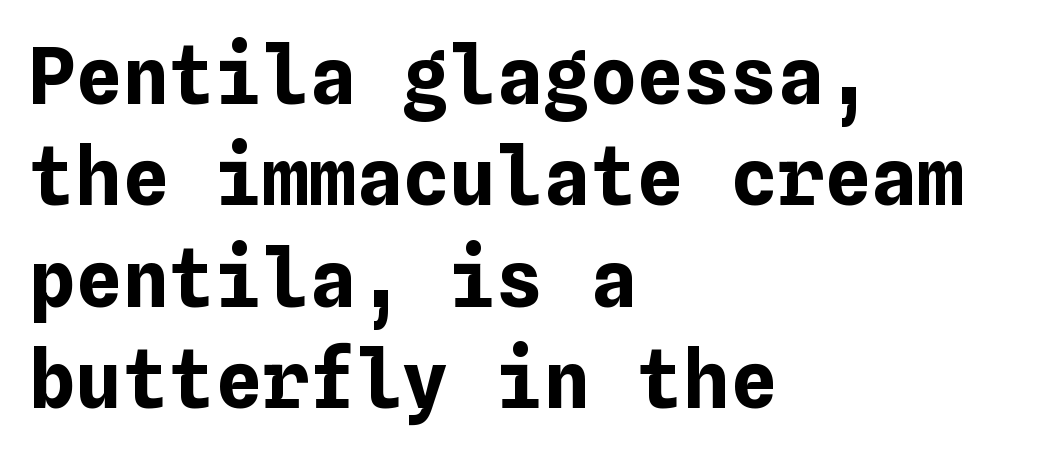
This rendering leaves character spacing at its baseline value. Typesetter's note: full bold, strokes at maximum text heaviness. The rendering anchors every line to the left-hand side. A clean baseline with only descenders dipping below it. Normally led — the rows are evenly, conventionally spaced. Ordinary non-slanted type is in use.
